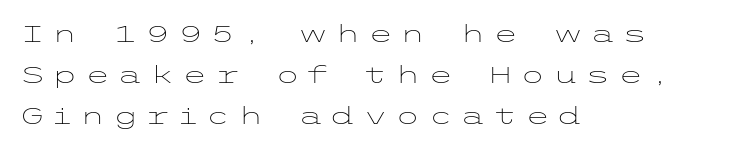
Between one letter and the next there's a generous, obvious gap. Counters stay open thanks to moderate or lighter strokes. Upright lettering throughout. The space beneath each line is pristine and unruled. All the whitespace from short lines collects on the right.
